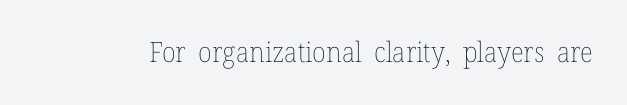
The font sits on the lighter half of the weight spectrum, regular included. The letters sit at their default tracking, neither squeezed nor spread. Think of a printed novel: that variable character pitch is what you see here. The string is rendered with underlining switched off.
